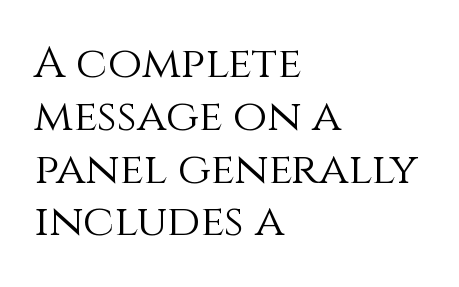
The image shows 44 px light type, upright; set left-aligned, line spacing 1.2x, normal letter spacing, not underlined; a large x-height.
